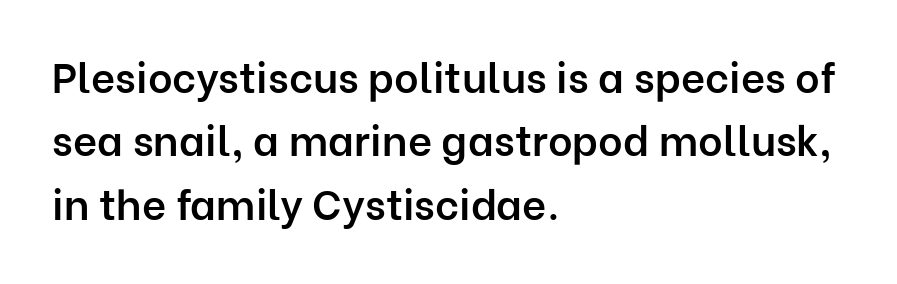
{"serif": "no", "italic": "no", "bold": "semi", "weight": "semibold", "width": "normal", "stroke_contrast": "low", "x_height": "medium", "monospaced": "no", "underline": "no", "align": "left", "line_spacing": "normal", "line_spacing_ratio": 1.51, "letter_spacing": "normal", "letter_spacing_em": 0.0, "glyph_px": 42}
